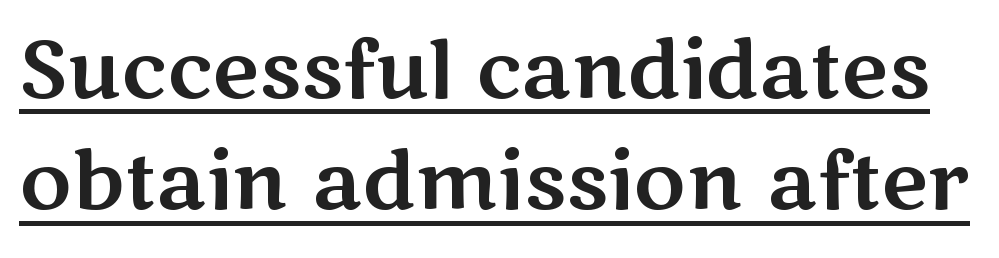
The image shows 80 px wide sans-serif type, upright; set normal line spacing (1.39x), normal letter spacing, underlined; medium stroke contrast and a medium x-height.
